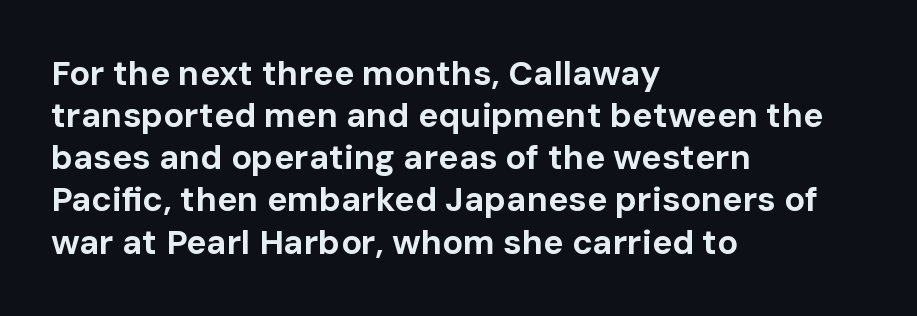
{"serif": "no", "italic": "no", "bold": "yes", "weight": "bold", "width": "normal", "stroke_contrast": "low", "x_height": "medium", "monospaced": "no", "underline": "no", "align": "left", "line_spacing_ratio": 1.24, "letter_spacing": "normal", "letter_spacing_em": 0.0, "glyph_px": 34}
